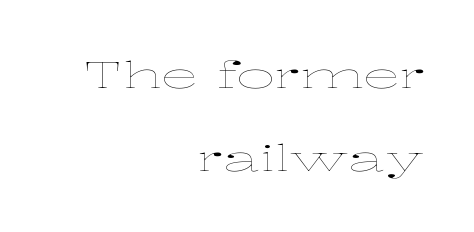
Q: Is the text bold? A: No.
Q: Is the text italic (slanted)? A: No, it is upright.
Q: Is the text underlined? A: No.
Q: How is the paragraph aligned? A: Right-aligned.
Q: Is the spacing between letters normal or unusually wide? A: Normal.
Q: Is the spacing between lines tight, normal or loose? A: Loose.
Q: Width (condensed, normal, or wide)? A: Wide.
Q: Stroke contrast? A: Low.
Q: x-height? A: Medium.
Q: Monospaced? A: No.
